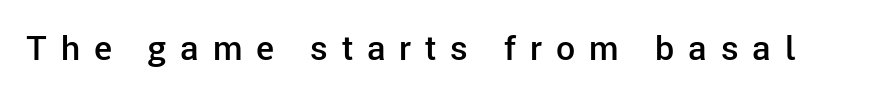
The image shows 34 px semibold sans-serif type, upright; set unusually wide letter spacing (+0.41 em), not underlined; low stroke contrast and a medium x-height.
